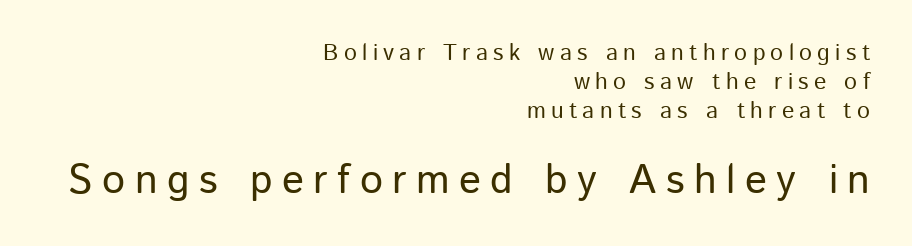
Line endings align vertically; line beginnings do not. Top chunk: small. Bottom chunk: large. Font category for this specimen: sans-serif. The space beneath each line is pristine and unruled. The block of text has a typical density, with ordinary space between rows.
